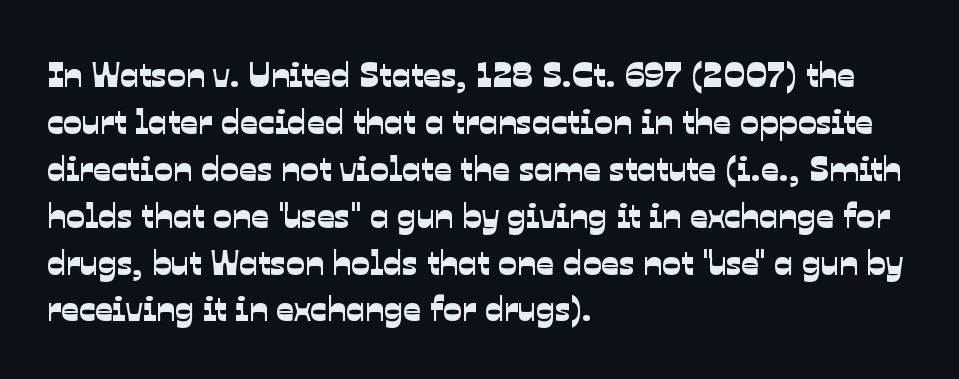
The image shows 35 px sans-serif type; set left-aligned, normal line spacing (1.34x), normal letter spacing, not underlined; low stroke contrast and a medium x-height.
